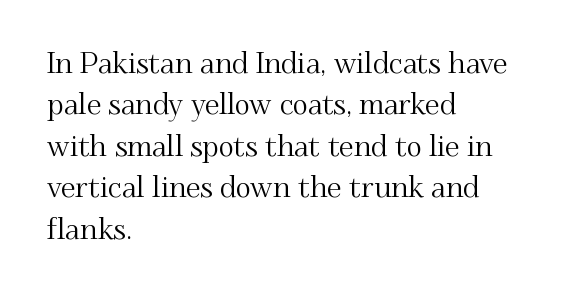
The image shows 29 px serif type, upright; set left-aligned, normal line spacing (1.43x), normal letter spacing, not underlined; medium stroke contrast and a small x-height.
